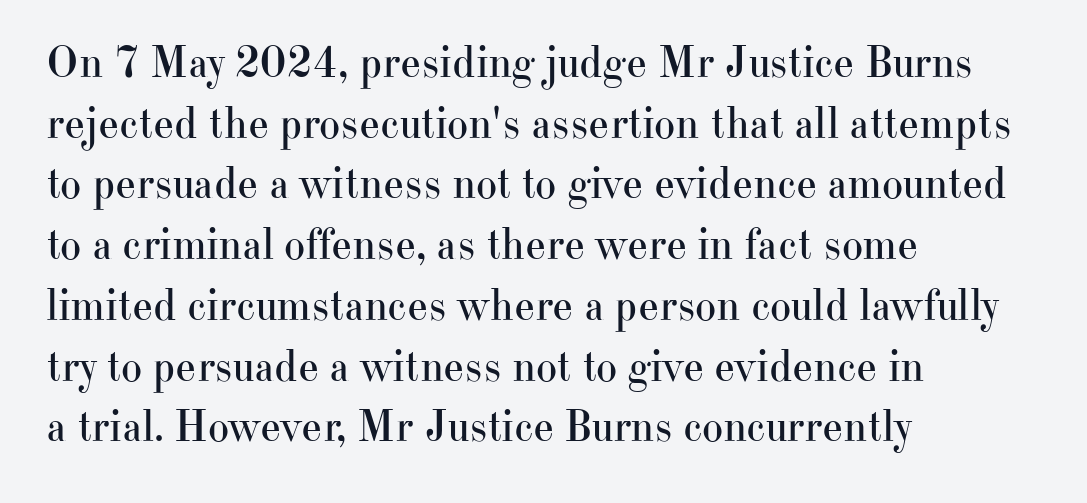
{"serif": "yes", "italic": "no", "bold": "no", "weight": "regular", "width": "normal", "stroke_contrast": "high", "x_height": "small", "monospaced": "no", "underline": "no", "align": "left", "line_spacing": "normal", "line_spacing_ratio": 1.35, "letter_spacing": "normal", "letter_spacing_em": 0.0, "glyph_px": 45}
